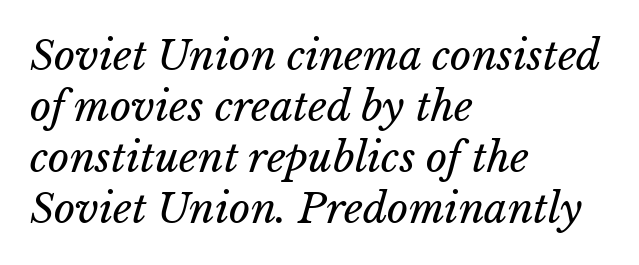
{"italic": "yes", "lean": "right", "slant_degrees": 15, "bold": "no", "weight": "regular", "width": "normal", "stroke_contrast": "low", "x_height": "medium", "monospaced": "no", "underline": "no", "align": "left", "line_spacing_ratio": 1.24, "letter_spacing": "normal", "letter_spacing_em": 0.0, "glyph_px": 41}
